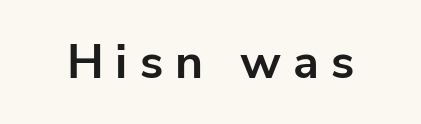
Does extra space separate the letters? Yes, quite a lot of it. The designer went with a sans here, leaving each stem footless. A bare baseline throughout the passage. Posture: upright roman. Proportional: the letters do not fall into vertical columns. I'd describe the lettering as bold — thick and assertive.
